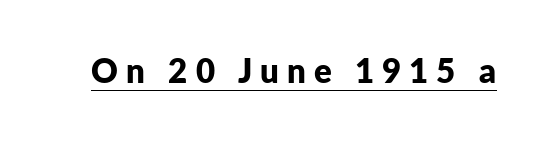
The image shows 33 px bold sans-serif type, upright; set unusually wide letter spacing (+0.24 em), underlined; low stroke contrast and a medium x-height.
